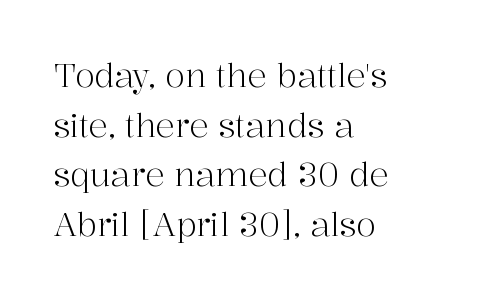
{"serif": "yes", "italic": "no", "bold": "no", "weight": "light", "width": "normal", "stroke_contrast": "high", "x_height": "medium", "monospaced": "no", "underline": "no", "align": "left", "line_spacing": "normal", "line_spacing_ratio": 1.55, "letter_spacing": "normal", "letter_spacing_em": 0.0, "glyph_px": 32}
